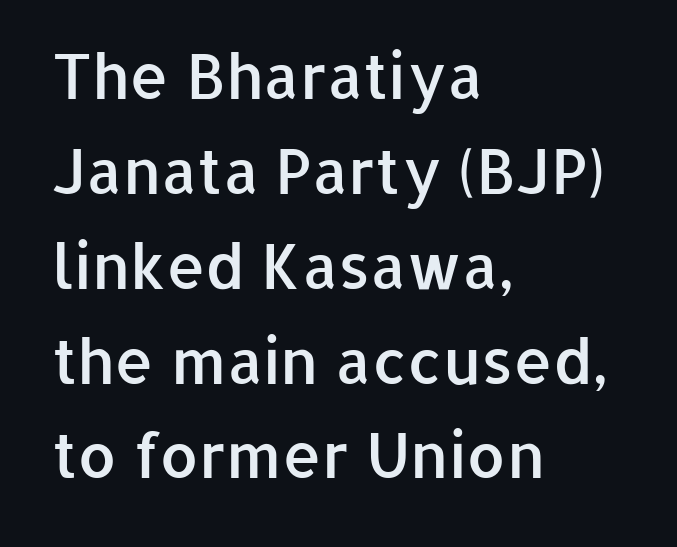
Q: Is the text bold? A: Semi-bold.
Q: Is the text italic (slanted)? A: No, it is upright.
Q: Is the typeface a serif or a sans-serif typeface? A: Sans-serif.
Q: Is the text underlined? A: No.
Q: How is the paragraph aligned? A: Left-aligned.
Q: Is the spacing between letters normal or unusually wide? A: Normal.
Q: Is the spacing between lines tight, normal or loose? A: Normal.
Q: Width (condensed, normal, or wide)? A: Normal.
Q: Stroke contrast? A: Low.
Q: x-height? A: Medium.
Q: Monospaced? A: No.
